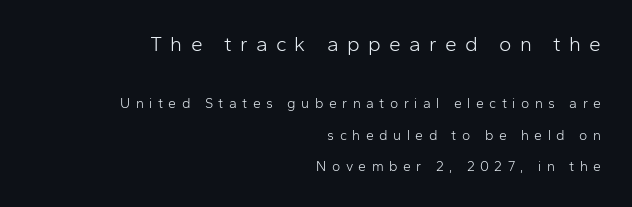
The image shows 21 px text type, upright; set right-aligned, loose line spacing (2.25x), unusually wide letter spacing (+0.39 em), not underlined; the first (top) block is 1.5x larger.
